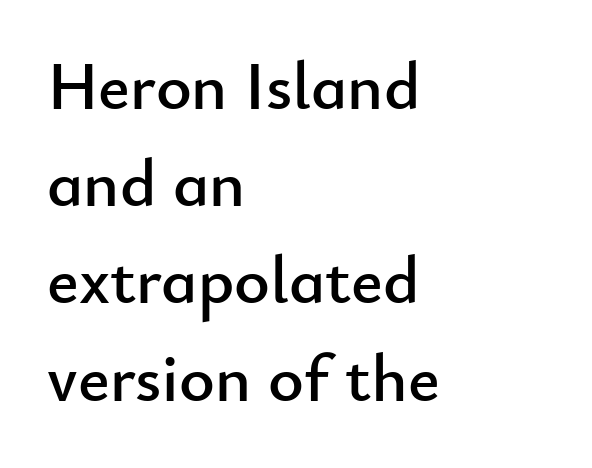
{"serif": "no", "italic": "no", "width": "normal", "stroke_contrast": "low", "x_height": "small", "monospaced": "no", "underline": "no", "align": "left", "line_spacing": "normal", "line_spacing_ratio": 1.43, "letter_spacing": "normal", "letter_spacing_em": 0.0, "glyph_px": 68}
